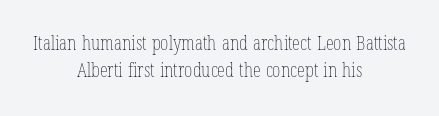
The image shows 20 px text type, upright; set centered, normal line spacing (1.37x), normal letter spacing, not underlined.
